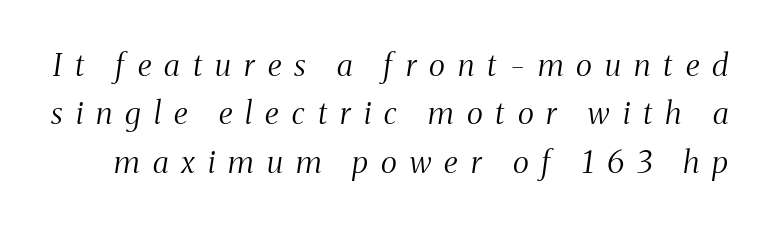
Stroke terminals: seriffed. In terms of letterspacing, this is a distinctly airy, spread setting. What's the leading like? Ordinary, nothing unusual. Descenders are the only things crossing below the line. Do the characters align in a grid? No, the font is proportional. Slanted lettering throughout.
